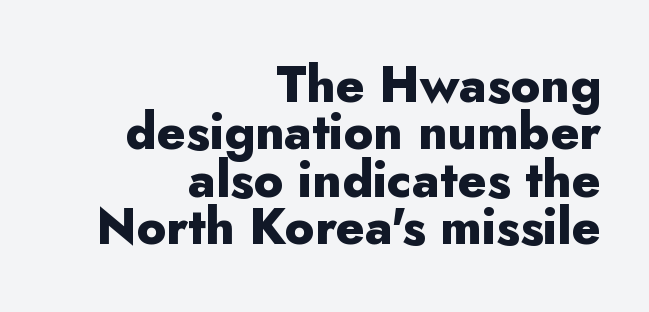
Q: Is the text bold? A: Yes.
Q: Is the text italic (slanted)? A: No, it is upright.
Q: Is the typeface a serif or a sans-serif typeface? A: Sans-serif.
Q: Is the text underlined? A: No.
Q: How is the paragraph aligned? A: Right-aligned.
Q: Is the spacing between letters normal or unusually wide? A: Normal.
Q: Is the spacing between lines tight, normal or loose? A: Tight.
Q: Width (condensed, normal, or wide)? A: Normal.
Q: Stroke contrast? A: Low.
Q: x-height? A: Small.
Q: Monospaced? A: No.
